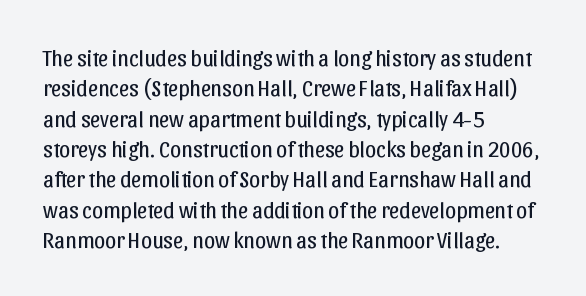
{"italic": "no", "bold": "no", "underline": "no", "align": "left", "line_spacing": "normal", "line_spacing_ratio": 1.38, "letter_spacing": "normal", "letter_spacing_em": 0.0, "glyph_px": 22}
